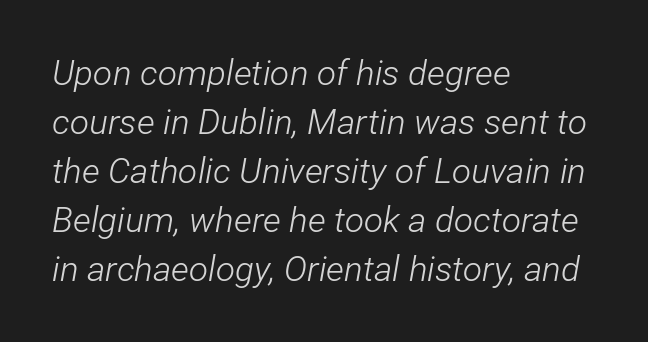
The image shows 35 px light, condensed type, italic (leaning right); set left-aligned, normal line spacing (1.4x), normal letter spacing, not underlined; low stroke contrast and a medium x-height.
